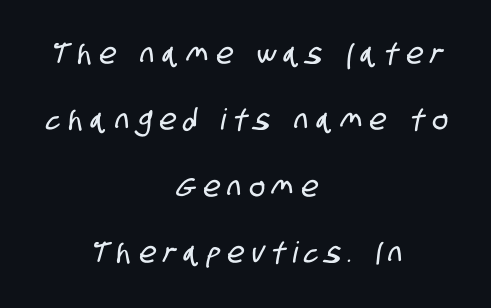
The designer dialed line spacing up above the default. The horizontal fit of the characters is loose and conspicuously gappy. The space directly below the letters is spotless. The lines in this sample share a center point and differ in where they start and stop. Here the designer chose a conventional face with non-uniform glyph widths. Grotesque or geometric, the face here clearly has no serifs.
